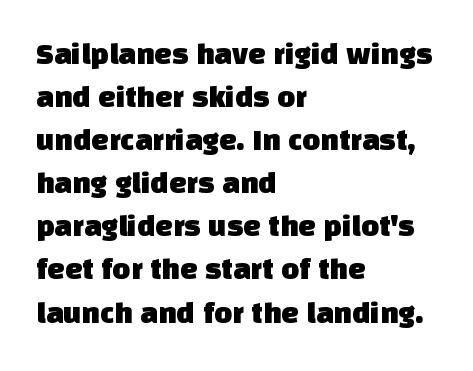
The paragraph has a hard left edge and a soft right edge. Do the characters align in a grid? No, the font is proportional. The glyphs are unaccompanied by any horizontal stroke below them. Look at the bottom of the vertical strokes: they stop flat, with no serifs.
